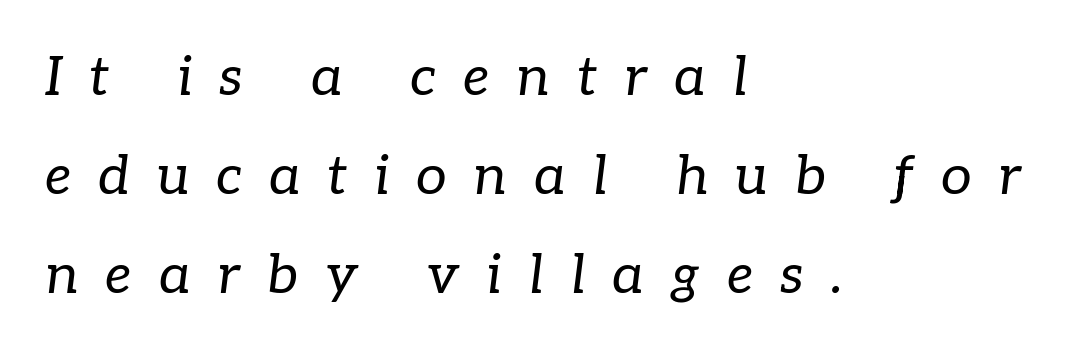
The image shows 55 px regular-weight serif type, italic (leaning right); set left-aligned, line spacing 1.8x, unusually wide letter spacing (+0.49 em), not underlined; low stroke contrast and a medium x-height.
